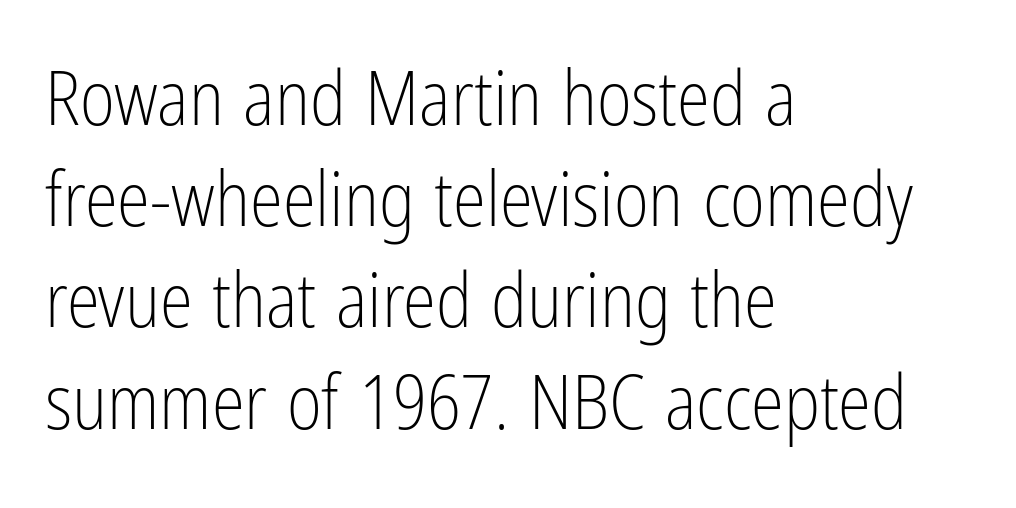
Style check: upright. Which margin do the lines hug? The left one — the right edge is uneven. Students, note that the glyphs here touch the page at normal intervals. Grotesque or geometric, the face here clearly has no serifs. Proportional: the letters do not fall into vertical columns. Plain, unruled lines of type.
